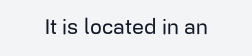
{"italic": "no", "underline": "no", "align": "center", "letter_spacing": "normal", "letter_spacing_em": 0.0, "glyph_px": 21}
